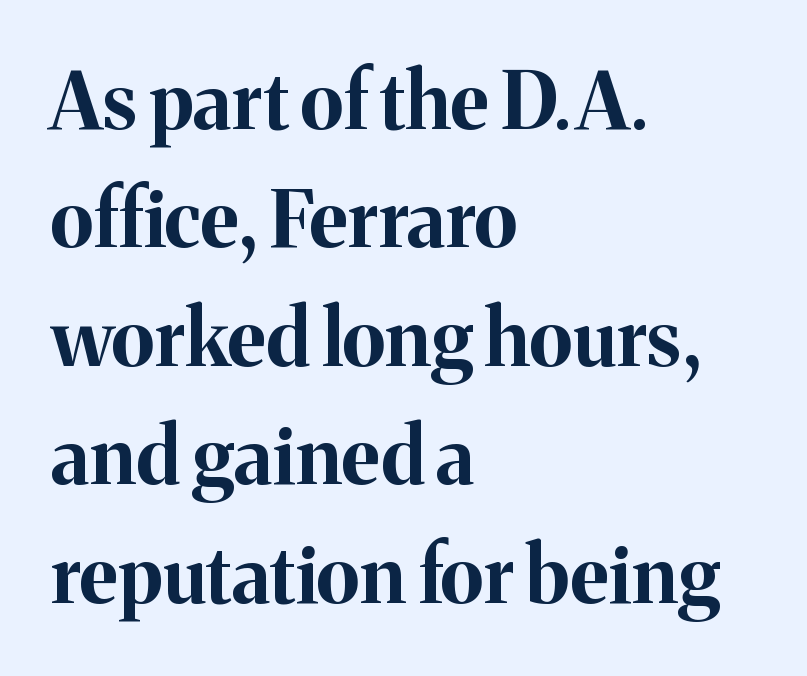
The passage shown has conventional tracking throughout. These lines were composed using upright roman letters. The typeface chosen for these lines features serifs. Students, this is bold: see how much ink each stroke carries.
